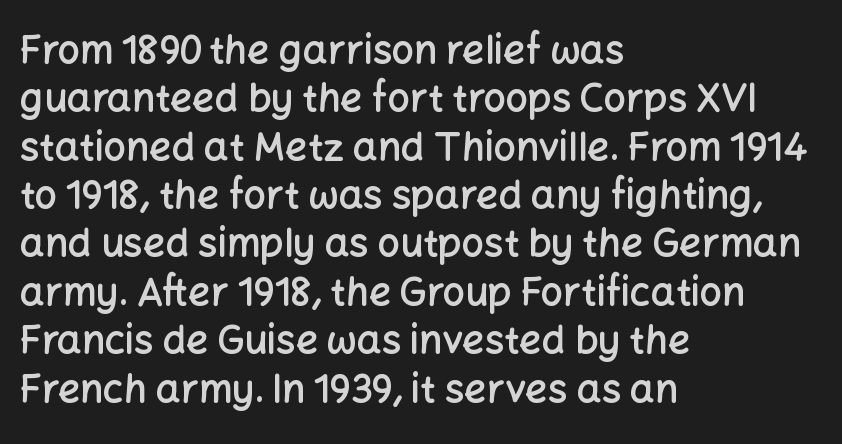
Q: Is the text bold? A: Semi-bold.
Q: Is the text italic (slanted)? A: No, it is upright.
Q: Is the typeface a serif or a sans-serif typeface? A: Sans-serif.
Q: Is the text underlined? A: No.
Q: How is the paragraph aligned? A: Left-aligned.
Q: Is the spacing between letters normal or unusually wide? A: Normal.
Q: Width (condensed, normal, or wide)? A: Normal.
Q: Stroke contrast? A: Low.
Q: x-height? A: Medium.
Q: Monospaced? A: No.
